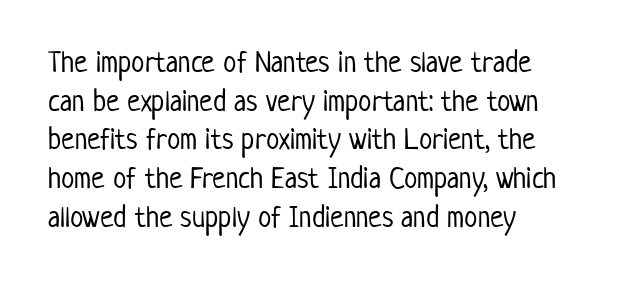
{"serif": "no", "italic": "no", "bold": "no", "weight": "light", "width": "condensed", "stroke_contrast": "low", "x_height": "medium", "monospaced": "no", "underline": "no", "align": "left", "line_spacing": "normal", "line_spacing_ratio": 1.29, "letter_spacing": "normal", "letter_spacing_em": 0.0, "glyph_px": 30}
